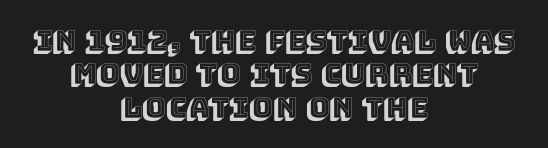
The image shows 28 px text type, upright; set centered, line spacing 1.19x, normal letter spacing, not underlined; a large x-height.
